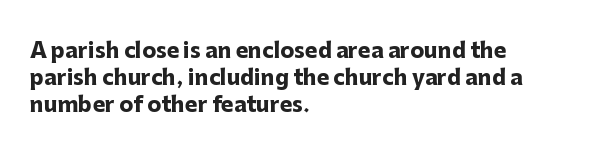
The image shows 21 px bold type, upright; set left-aligned, normal line spacing (1.28x), normal letter spacing, not underlined.
